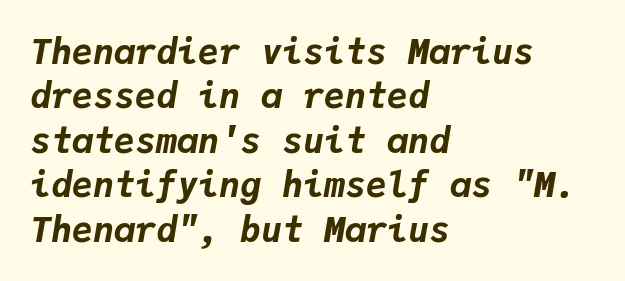
Q: Is the text bold? A: Yes.
Q: Is the text italic (slanted)? A: Yes, it leans right by about 9 degrees.
Q: Is the text underlined? A: No.
Q: How is the paragraph aligned? A: Left-aligned.
Q: Is the spacing between letters normal or unusually wide? A: Normal.
Q: Is the spacing between lines tight, normal or loose? A: Normal.
Q: Width (condensed, normal, or wide)? A: Normal.
Q: Stroke contrast? A: Low.
Q: x-height? A: Medium.
Q: Monospaced? A: Yes.
